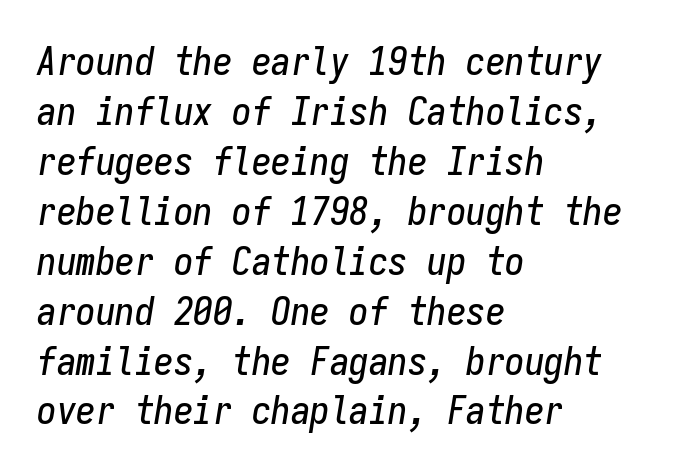
{"italic": "yes", "lean": "right", "slant_degrees": 9, "width": "condensed", "stroke_contrast": "low", "x_height": "medium", "monospaced": "yes", "underline": "no", "align": "left", "line_spacing": "normal", "line_spacing_ratio": 1.28, "letter_spacing": "normal", "letter_spacing_em": 0.0, "glyph_px": 39}
